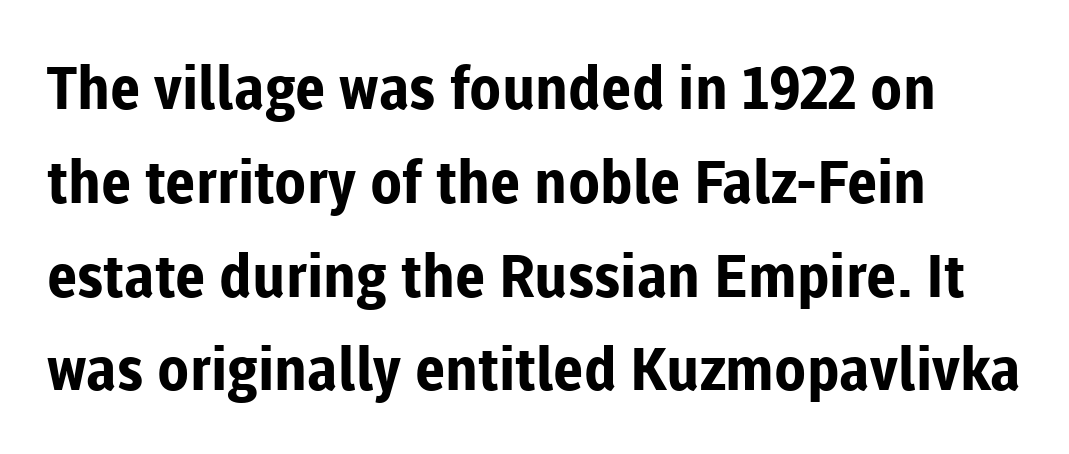
Observe the absence of serifs on each vertical stroke in this sample. The passage shown stacks its lines at a standard gap. The tracking reads as untouched default to a designer's eye. The passage shown is not underscored anywhere. Ascenders rise straight up at ninety degrees.
